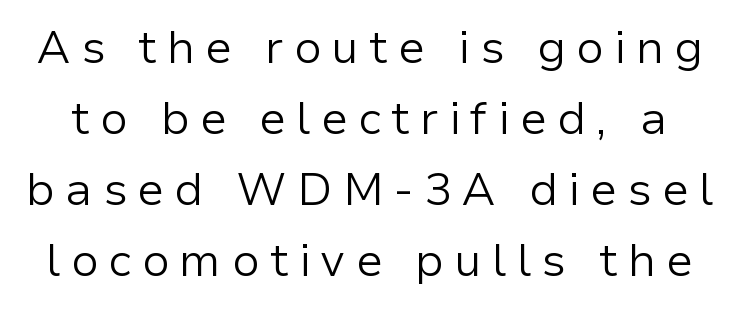
No feet cap the strokes, marking this as sans-serif type. The block of text has a typical density, with ordinary space between rows. Rendered with straight, roman letterforms. The glyphs are unaccompanied by any horizontal stroke below them. How are the letters spaced? Widely, with obvious added tracking.
